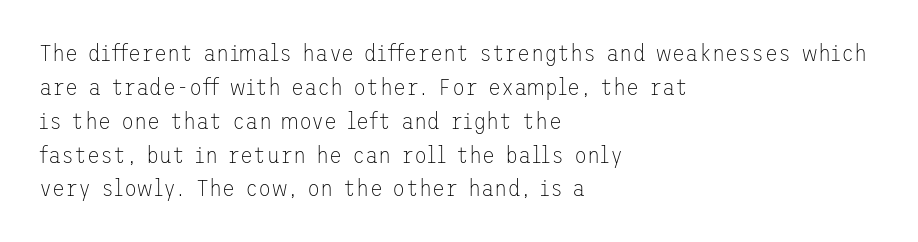
{"italic": "no", "bold": "no", "underline": "no", "align": "left", "line_spacing": "normal", "line_spacing_ratio": 1.41, "letter_spacing": "normal", "letter_spacing_em": 0.0, "glyph_px": 24}
